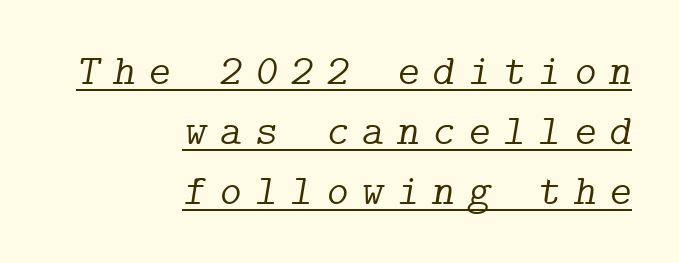
{"serif": "yes", "italic": "yes", "lean": "right", "slant_degrees": 9, "bold": "no", "weight": "light", "width": "normal", "stroke_contrast": "low", "x_height": "medium", "underline": "yes", "align": "right", "line_spacing": "normal", "line_spacing_ratio": 1.4, "letter_spacing": "wide", "letter_spacing_em": 0.3, "glyph_px": 43}
